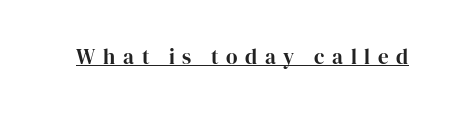
Is the letter spacing exaggerated? Yes — the characters are pushed far apart. Notice how a bar underscores the lettering throughout. These lines were composed using upright roman letters.
